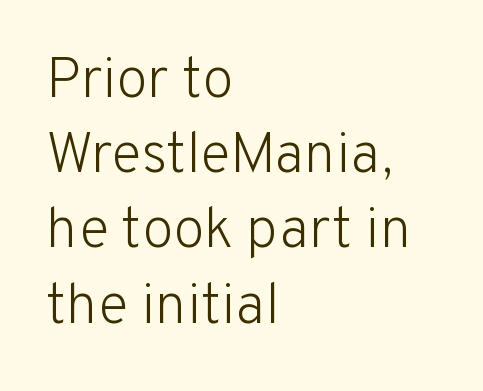
The glyphs in this specimen are sans serif. Characters remain perfectly vertical along every line. Rows of type keep a routine distance in the vertical direction. The passage shown is typed in a proportional face where columns would drift. The typeface has the unassuming heft of standard copy or less.
